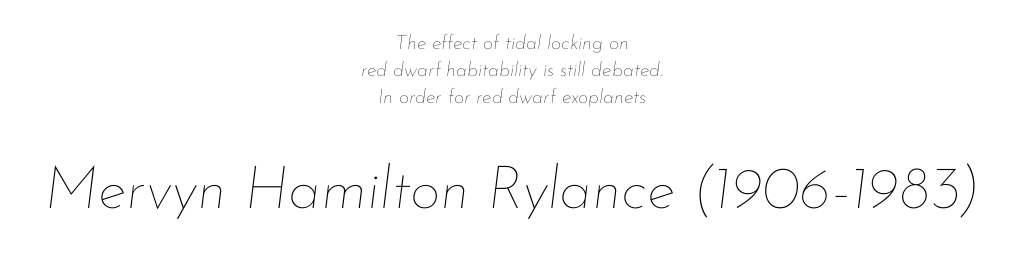
The image shows 60 px thin type, italic (leaning right); set centered, normal line spacing (1.35x), normal letter spacing, not underlined; the second (bottom) block is 3.0x larger; low stroke contrast and a small x-height.
